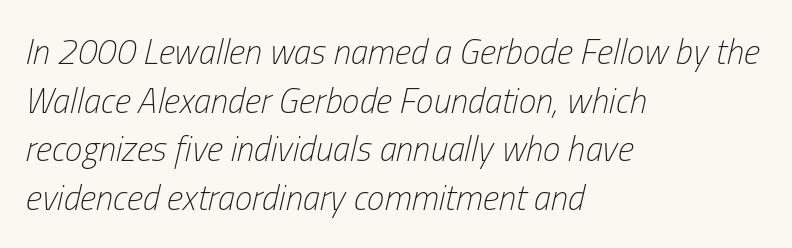
Q: Is the text bold? A: No.
Q: Is the text italic (slanted)? A: Yes, it leans right by about 13 degrees.
Q: Is the text underlined? A: No.
Q: How is the paragraph aligned? A: Left-aligned.
Q: Is the spacing between letters normal or unusually wide? A: Normal.
Q: Is the spacing between lines tight, normal or loose? A: Normal.
Q: Width (condensed, normal, or wide)? A: Condensed.
Q: Stroke contrast? A: Low.
Q: x-height? A: Medium.
Q: Monospaced? A: No.
